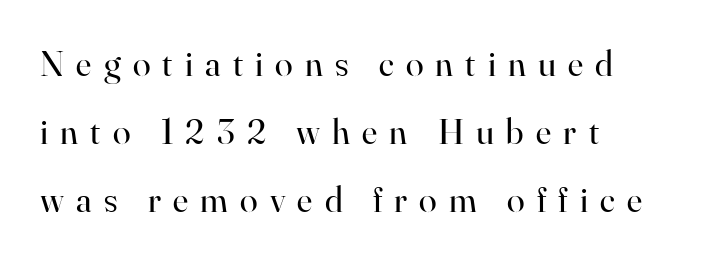
Q: Is the text bold? A: No.
Q: Is the text italic (slanted)? A: No, it is upright.
Q: Is the typeface a serif or a sans-serif typeface? A: Serif.
Q: Is the text underlined? A: No.
Q: How is the paragraph aligned? A: Left-aligned.
Q: Is the spacing between letters normal or unusually wide? A: Unusually wide.
Q: Width (condensed, normal, or wide)? A: Normal.
Q: Stroke contrast? A: High.
Q: x-height? A: Small.
Q: Monospaced? A: No.
